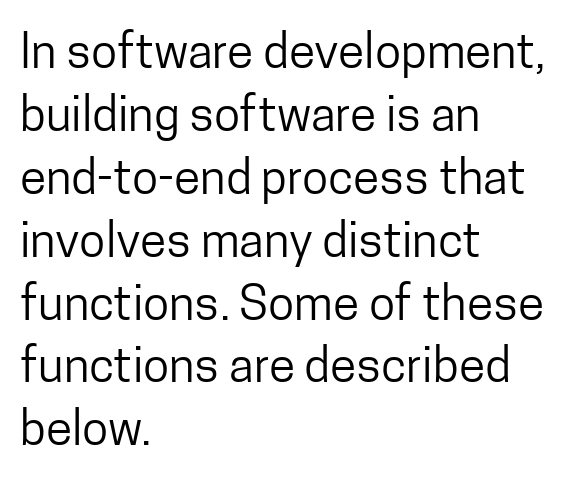
Q: Is the text bold? A: No.
Q: Is the text italic (slanted)? A: No, it is upright.
Q: Is the typeface a serif or a sans-serif typeface? A: Sans-serif.
Q: Is the text underlined? A: No.
Q: How is the paragraph aligned? A: Left-aligned.
Q: Is the spacing between letters normal or unusually wide? A: Normal.
Q: Is the spacing between lines tight, normal or loose? A: Normal.
Q: Width (condensed, normal, or wide)? A: Condensed.
Q: Stroke contrast? A: Low.
Q: x-height? A: Medium.
Q: Monospaced? A: No.
